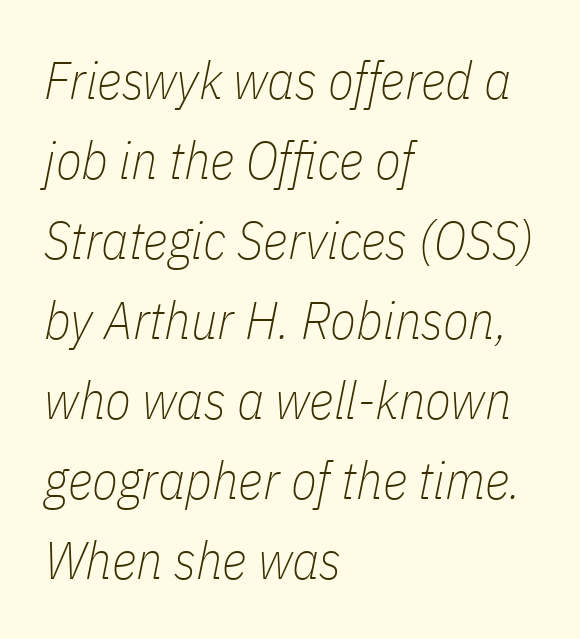
Q: Is the text bold? A: No.
Q: Is the text italic (slanted)? A: Yes, it leans right by about 11 degrees.
Q: Is the text underlined? A: No.
Q: How is the paragraph aligned? A: Left-aligned.
Q: Is the spacing between letters normal or unusually wide? A: Normal.
Q: Is the spacing between lines tight, normal or loose? A: Normal.
Q: Width (condensed, normal, or wide)? A: Condensed.
Q: Stroke contrast? A: Low.
Q: x-height? A: Medium.
Q: Monospaced? A: No.
